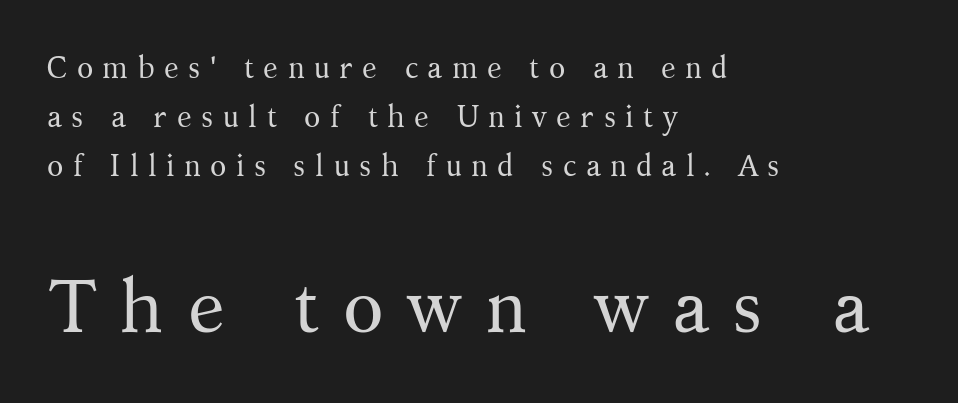
{"serif": "yes", "italic": "no", "bold": "no", "weight": "regular", "width": "normal", "stroke_contrast": "medium", "x_height": "medium", "monospaced": "no", "underline": "no", "align": "left", "line_spacing": "normal", "line_spacing_ratio": 1.64, "letter_spacing": "wide", "letter_spacing_em": 0.31, "larger_block": "second", "size_ratio": 2.5, "glyph_px": 75}
